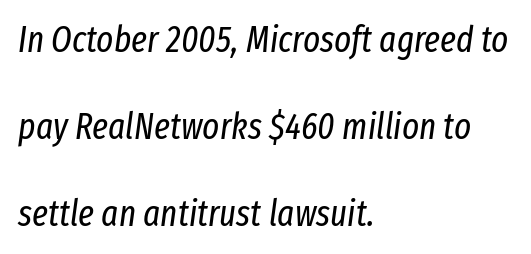
The image shows 36 px regular-weight, condensed type, italic (leaning right); set left-aligned, loose line spacing (2.41x), normal letter spacing, not underlined; low stroke contrast and a medium x-height.
